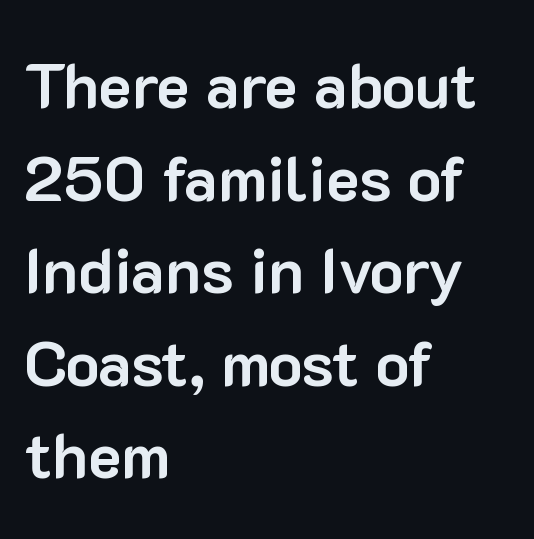
The image shows 63 px bold sans-serif type, upright; set left-aligned, normal line spacing (1.47x), normal letter spacing, not underlined; low stroke contrast and a medium x-height.
